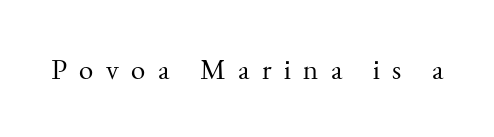
{"serif": "yes", "italic": "no", "bold": "no", "weight": "regular", "width": "normal", "stroke_contrast": "medium", "x_height": "small", "monospaced": "no", "underline": "no", "letter_spacing": "wide", "letter_spacing_em": 0.43, "glyph_px": 29}
